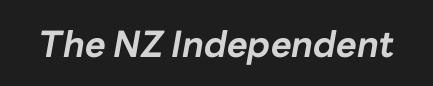
Q: Is the text bold? A: Yes.
Q: Is the text italic (slanted)? A: Yes, it leans right by about 10 degrees.
Q: Is the text underlined? A: No.
Q: Is the spacing between letters normal or unusually wide? A: Normal.
Q: Width (condensed, normal, or wide)? A: Normal.
Q: Stroke contrast? A: Low.
Q: x-height? A: Medium.
Q: Monospaced? A: No.
